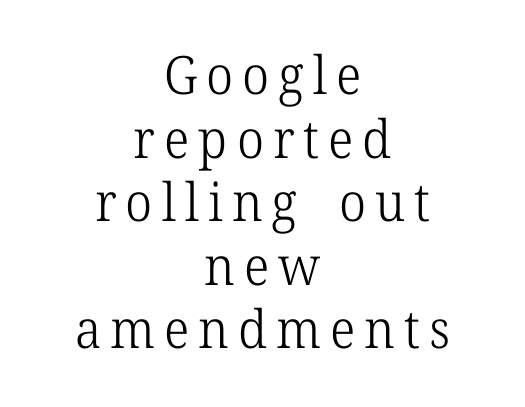
{"serif": "yes", "italic": "no", "bold": "no", "weight": "light", "width": "normal", "stroke_contrast": "low", "x_height": "medium", "monospaced": "no", "underline": "no", "align": "center", "line_spacing_ratio": 1.2, "glyph_px": 53}
